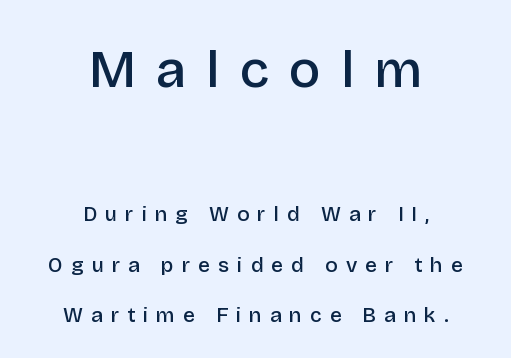
Rule under the text: the space is simply empty. It's the straight-up-and-down kind of type. Is this a fixed-width face? No — the glyphs have proportional, varying widths. The letterforms stand isolated, each surrounded by extra space. The letters carry no serifs — their stems end cleanly without finishing strokes.
